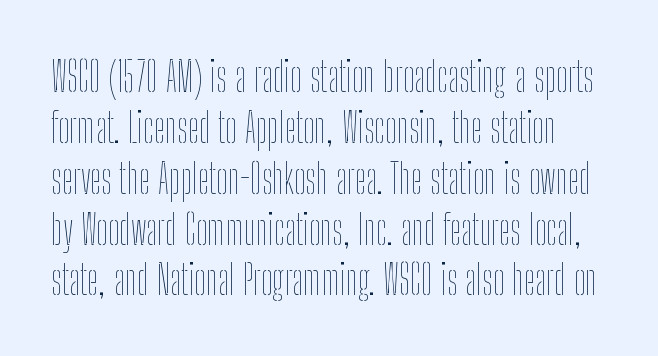
The image shows 41 px thin, condensed type, upright; set line spacing 1.24x, normal letter spacing, not underlined; low stroke contrast and a medium x-height.
